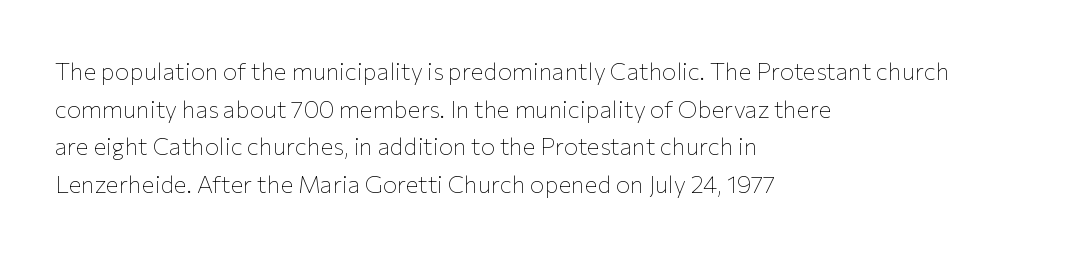
Q: Is the text bold? A: No.
Q: Is the text italic (slanted)? A: No, it is upright.
Q: Is the text underlined? A: No.
Q: How is the paragraph aligned? A: Left-aligned.
Q: Is the spacing between letters normal or unusually wide? A: Normal.
Q: Is the spacing between lines tight, normal or loose? A: Normal.
